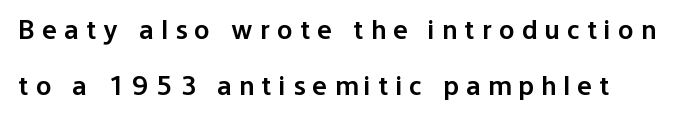
{"serif": "no", "italic": "no", "bold": "semi", "weight": "semibold", "width": "normal", "stroke_contrast": "low", "x_height": "medium", "monospaced": "no", "underline": "no", "line_spacing": "loose", "line_spacing_ratio": 2.01, "letter_spacing": "wide", "letter_spacing_em": 0.26, "glyph_px": 28}
